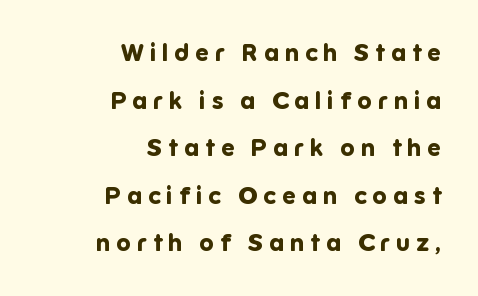
This rendering widens character spacing well past its baseline value. Summary of vertical rhythm: relaxed, with wide interline spacing. Just letters on the line, the space beneath them empty. Typographic density is high because the face is bold. Ascenders rise straight up at ninety degrees.
